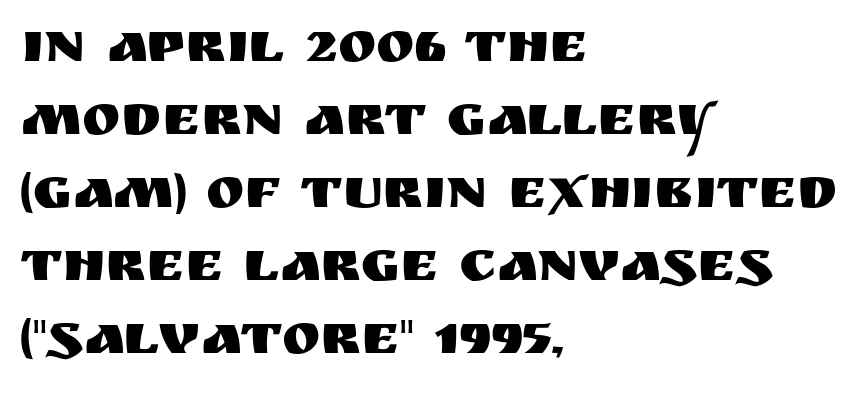
{"serif": "no", "italic": "no", "width": "normal", "stroke_contrast": "medium", "x_height": "large", "monospaced": "no", "underline": "no", "align": "left", "line_spacing": "normal", "line_spacing_ratio": 1.26, "letter_spacing": "normal", "letter_spacing_em": 0.0, "glyph_px": 58}
